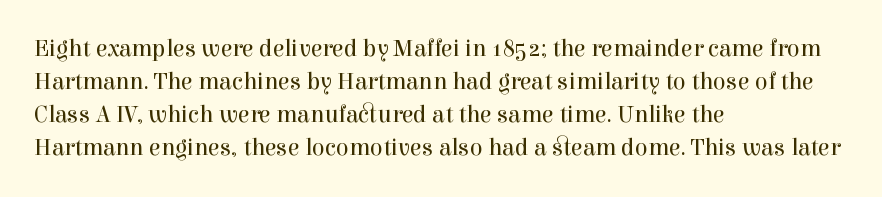
Q: Is the text bold? A: No.
Q: Is the text italic (slanted)? A: No, it is upright.
Q: Is the text underlined? A: No.
Q: How is the paragraph aligned? A: Left-aligned.
Q: Is the spacing between letters normal or unusually wide? A: Normal.
Q: Is the spacing between lines tight, normal or loose? A: Normal.
